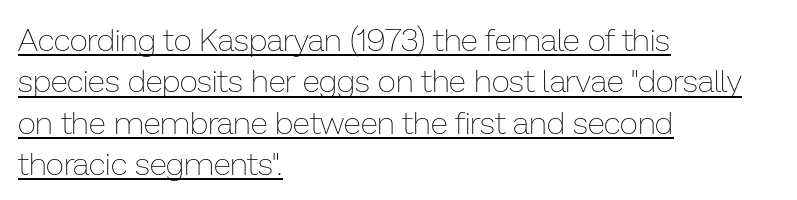
The image shows 32 px thin type, upright; set left-aligned, normal line spacing (1.29x), normal letter spacing, underlined; low stroke contrast and a medium x-height.
